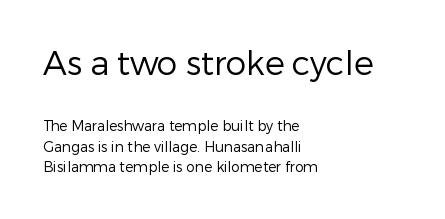
Q: Is the text bold? A: No.
Q: Is the text italic (slanted)? A: No, it is upright.
Q: Is the typeface a serif or a sans-serif typeface? A: Sans-serif.
Q: Is the text underlined? A: No.
Q: How is the paragraph aligned? A: Left-aligned.
Q: Is the spacing between letters normal or unusually wide? A: Normal.
Q: Is the spacing between lines tight, normal or loose? A: Normal.
Q: Which block of text is set in a larger size, the first (top) or the second (bottom)? A: The first (top) one.
Q: Width (condensed, normal, or wide)? A: Normal.
Q: Stroke contrast? A: Low.
Q: x-height? A: Medium.
Q: Monospaced? A: No.
